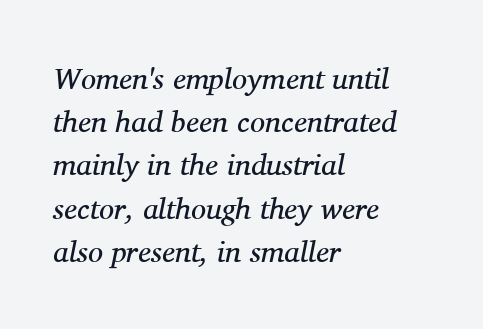
The image shows 30 px regular-weight serif type, italic (leaning right); set left-aligned, normal line spacing (1.44x), normal letter spacing, not underlined; medium stroke contrast and a medium x-height.
